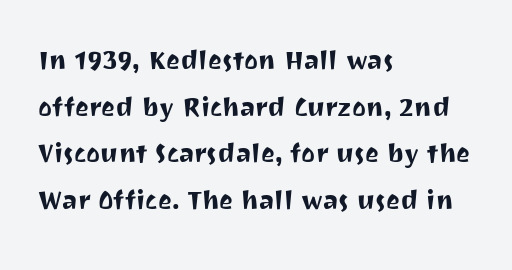
These lines are set flush left with a ragged right edge. Think of a printed novel: that variable character pitch is what you see here. The face used here is rendered with its standard letterfit. The letters stand upright; this is a roman face. Grotesque or geometric, the face here clearly has no serifs. Each new line begins a customary step beneath the previous one.
